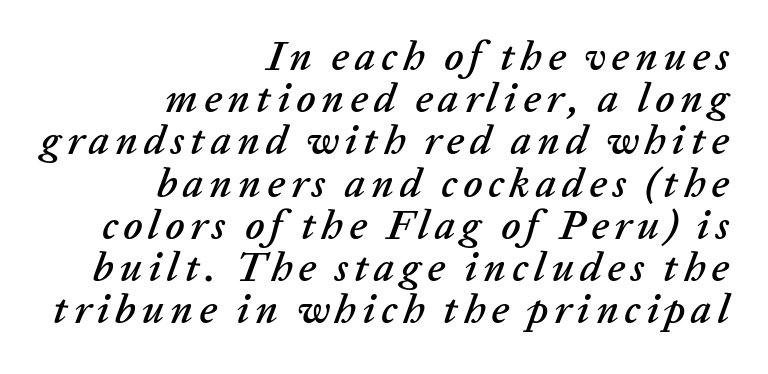
Q: Is the text italic (slanted)? A: Yes, it leans right by about 20 degrees.
Q: Is the text underlined? A: No.
Q: How is the paragraph aligned? A: Right-aligned.
Q: Is the spacing between lines tight, normal or loose? A: Tight.
Q: Width (condensed, normal, or wide)? A: Normal.
Q: Stroke contrast? A: Low.
Q: x-height? A: Medium.
Q: Monospaced? A: No.
